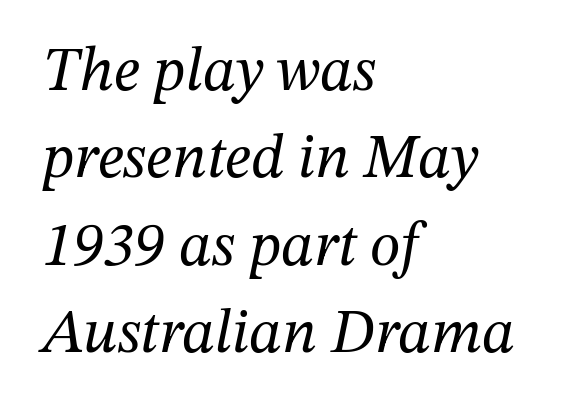
Classification — serif. Whoever set this chose a conventional vertical rhythm. The letters advance in unequal steps, a hallmark of proportional type. Letters rest on an invisible, unmarked baseline.
